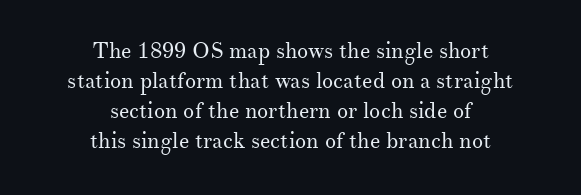
{"italic": "no", "bold": "no", "underline": "no", "align": "center", "line_spacing": "normal", "line_spacing_ratio": 1.36, "letter_spacing": "normal", "letter_spacing_em": 0.0, "glyph_px": 22}
